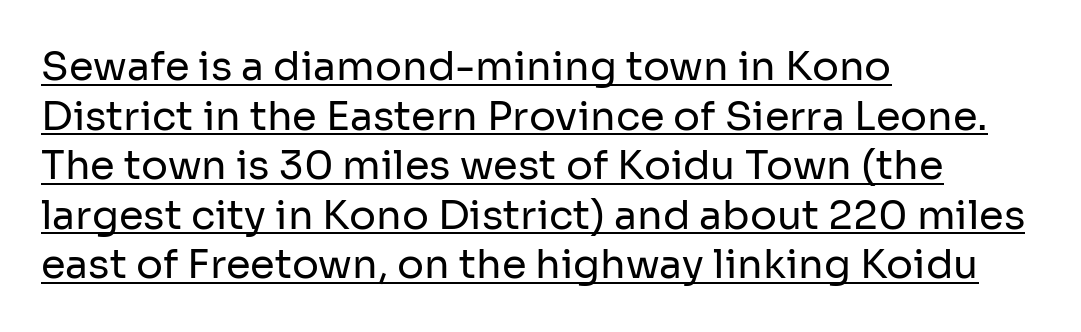
The image shows 40 px regular-weight sans-serif type, upright; set left-aligned, line spacing 1.24x, normal letter spacing, underlined; low stroke contrast and a medium x-height.
